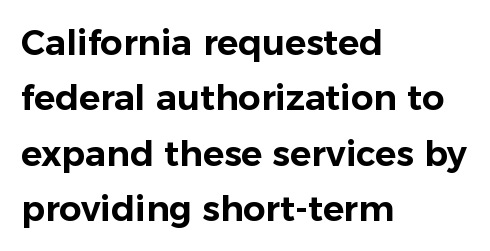
{"serif": "no", "italic": "no", "width": "normal", "stroke_contrast": "low", "x_height": "medium", "monospaced": "no", "underline": "no", "align": "left", "line_spacing": "normal", "line_spacing_ratio": 1.58, "letter_spacing": "normal", "letter_spacing_em": 0.0, "glyph_px": 35}
